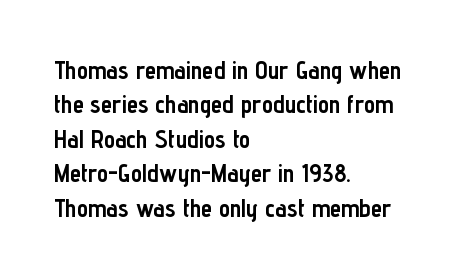
Plain, unruled lines of type. Italic: no, the glyphs are upright roman. The face used here has the dense, thick strokes of a bold. Compared with typical paragraphs, the rows here are spaced about the same. The paragraph has a hard left edge and a soft right edge. Here the glyphs are tracked normally, forming tight word shapes.
